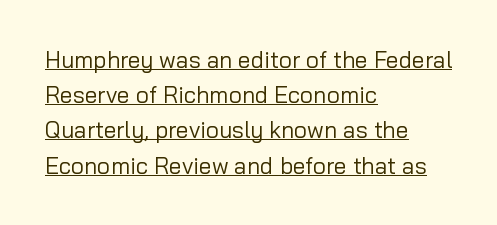
The image shows 23 px text type, upright; set left-aligned, normal line spacing (1.53x), normal letter spacing, underlined.
